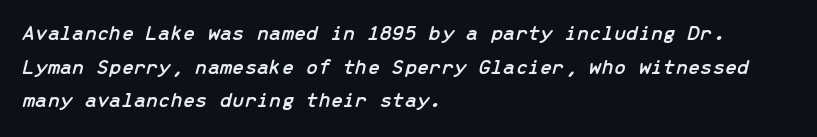
{"italic": "yes", "lean": "right", "slant_degrees": 13, "underline": "no", "align": "left", "line_spacing": "normal", "line_spacing_ratio": 1.53, "letter_spacing": "normal", "letter_spacing_em": 0.0, "glyph_px": 22}
